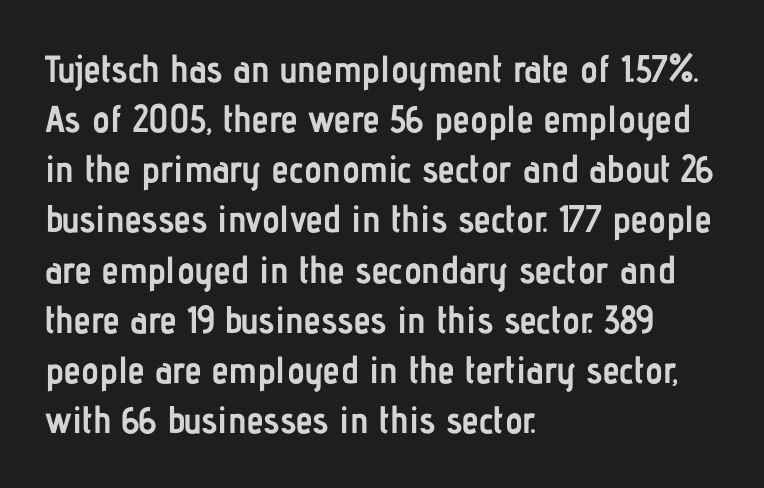
The image shows 38 px semibold, condensed sans-serif type, upright; set left-aligned, normal line spacing (1.32x), normal letter spacing, not underlined; low stroke contrast and a medium x-height.
